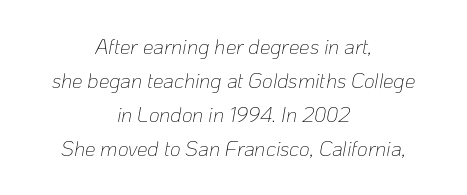
The image shows 21 px text type, italic (leaning right); set centered, normal line spacing (1.62x), normal letter spacing, not underlined.
